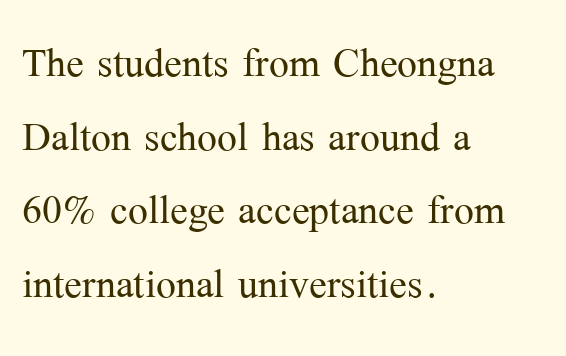
The image shows 53 px light serif type, upright; set left-aligned, normal line spacing (1.39x), normal letter spacing, not underlined; medium stroke contrast and a medium x-height.
